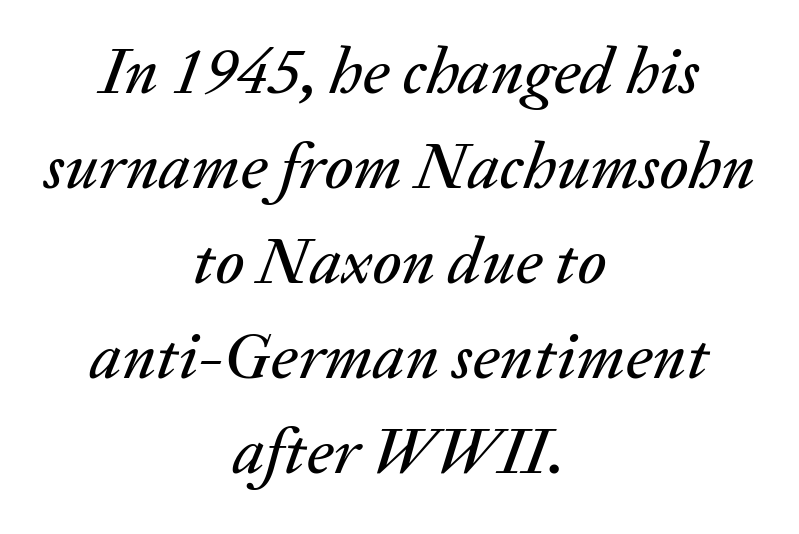
The image shows 66 px text type, italic (leaning right); set centered, normal line spacing (1.44x), normal letter spacing, not underlined; medium stroke contrast and a medium x-height.
